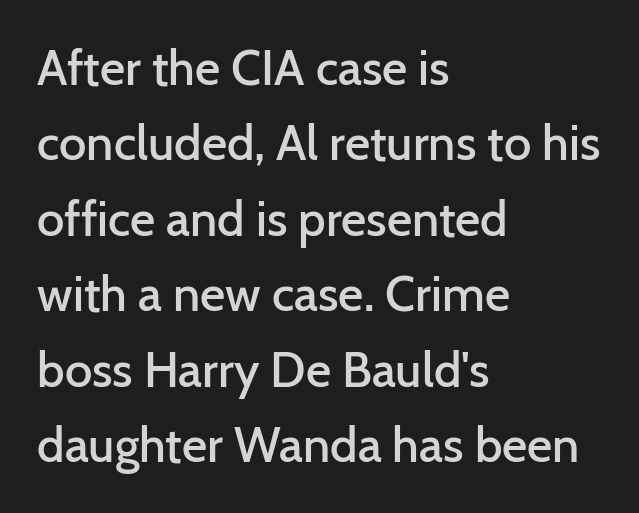
The image shows 49 px semibold sans-serif type, upright; set left-aligned, normal line spacing (1.54x), normal letter spacing, not underlined; low stroke contrast and a medium x-height.
